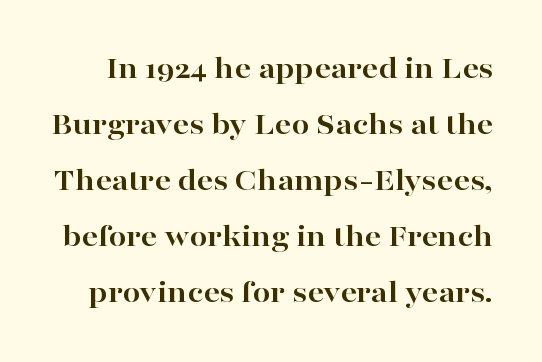
Look at the tracking — it's just the regular setting, nothing added. No word sits above an underline. Does the lettering tilt? It doesn't — this is upright. The typeface chosen for these lines features serifs. Proportional: the letters do not fall into vertical columns. Thick stems and heavy bowls — unmistakably bold.
